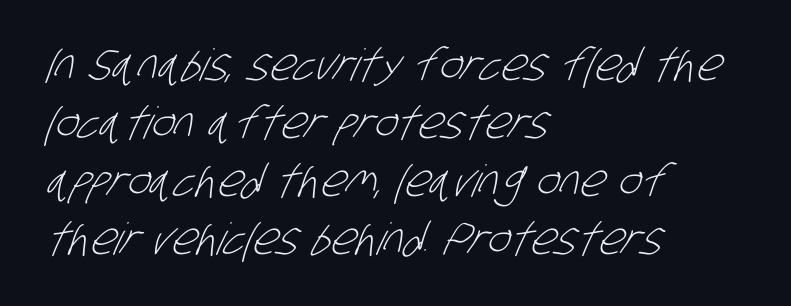
The image shows 44 px light, condensed sans-serif type; set left-aligned, normal line spacing (1.32x), normal letter spacing, not underlined; low stroke contrast and a large x-height.
